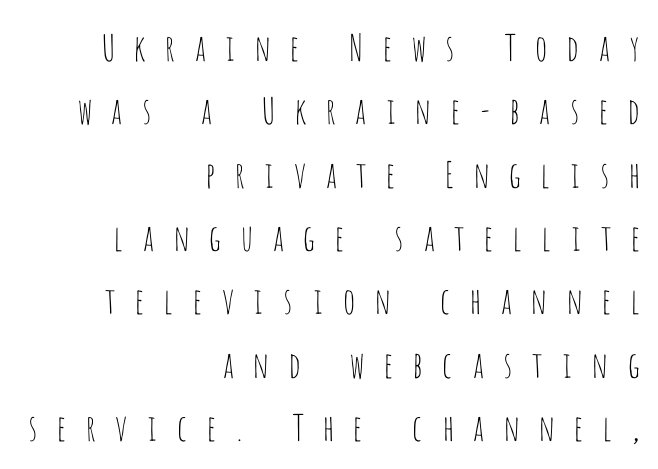
The image shows 36 px thin, condensed sans-serif type, upright; set right-aligned, line spacing 1.76x, unusually wide letter spacing (+0.49 em), not underlined; low stroke contrast and a large x-height.
